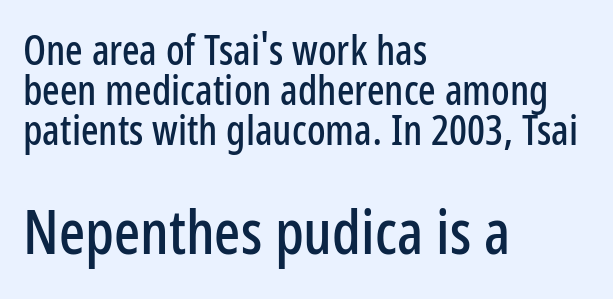
Q: Is the text italic (slanted)? A: No, it is upright.
Q: Is the typeface a serif or a sans-serif typeface? A: Sans-serif.
Q: Is the text underlined? A: No.
Q: How is the paragraph aligned? A: Left-aligned.
Q: Is the spacing between letters normal or unusually wide? A: Normal.
Q: Is the spacing between lines tight, normal or loose? A: Tight.
Q: Which block of text is set in a larger size, the first (top) or the second (bottom)? A: The second (bottom) one.
Q: Width (condensed, normal, or wide)? A: Condensed.
Q: Stroke contrast? A: Low.
Q: x-height? A: Medium.
Q: Monospaced? A: No.
